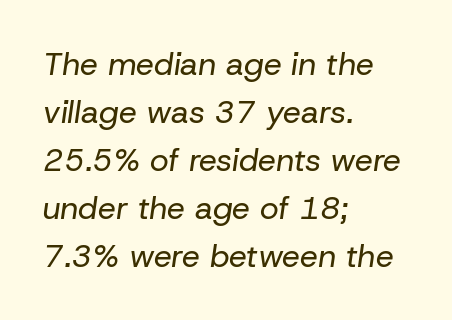
Q: Is the text bold? A: No.
Q: Is the text italic (slanted)? A: Yes, it leans right by about 8 degrees.
Q: Is the text underlined? A: No.
Q: How is the paragraph aligned? A: Left-aligned.
Q: Is the spacing between letters normal or unusually wide? A: Normal.
Q: Is the spacing between lines tight, normal or loose? A: Normal.
Q: Width (condensed, normal, or wide)? A: Normal.
Q: Stroke contrast? A: Low.
Q: x-height? A: Medium.
Q: Monospaced? A: No.
